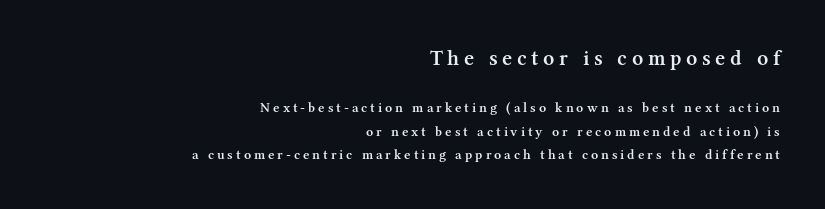
{"italic": "no", "bold": "semi", "underline": "no", "align": "right", "line_spacing": "normal", "line_spacing_ratio": 1.67, "letter_spacing": "wide", "letter_spacing_em": 0.21, "larger_block": "first", "size_ratio": 1.57, "glyph_px": 22}
